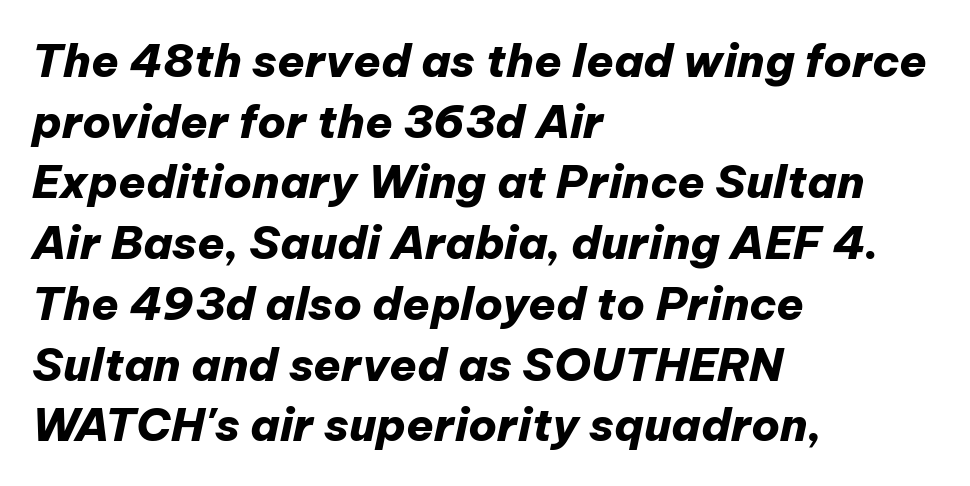
Italic? Definitely — the glyphs are oblique. Here the designer chose a conventional face with non-uniform glyph widths. A normal amount of white space separates one row of letters from the next. Heavy-handed strokes throughout: this text is bold.
